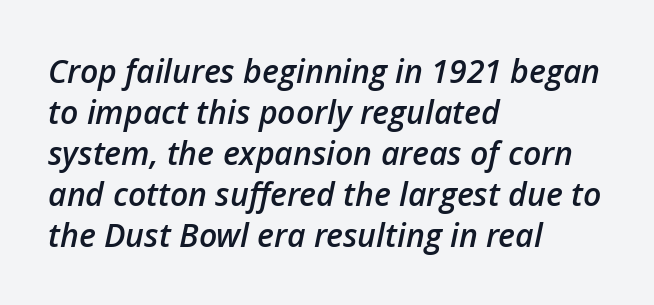
{"italic": "yes", "lean": "right", "slant_degrees": 12, "bold": "semi", "weight": "semibold", "width": "normal", "stroke_contrast": "low", "x_height": "medium", "monospaced": "no", "underline": "no", "align": "left", "line_spacing": "normal", "line_spacing_ratio": 1.28, "letter_spacing": "normal", "letter_spacing_em": 0.0, "glyph_px": 32}
